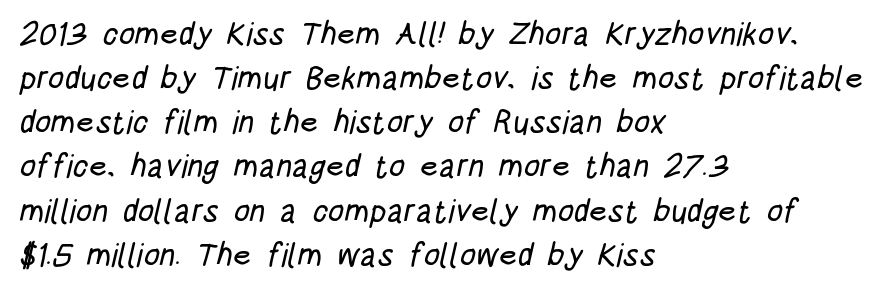
If you drew a ruler down the left edge, every line would touch it. Grotesque or geometric, the face here clearly has no serifs. Each word holds together tightly as a unit, with standard inter-letter gaps. Line spacing here is normal. The letters advance in unequal steps, a hallmark of proportional type.
